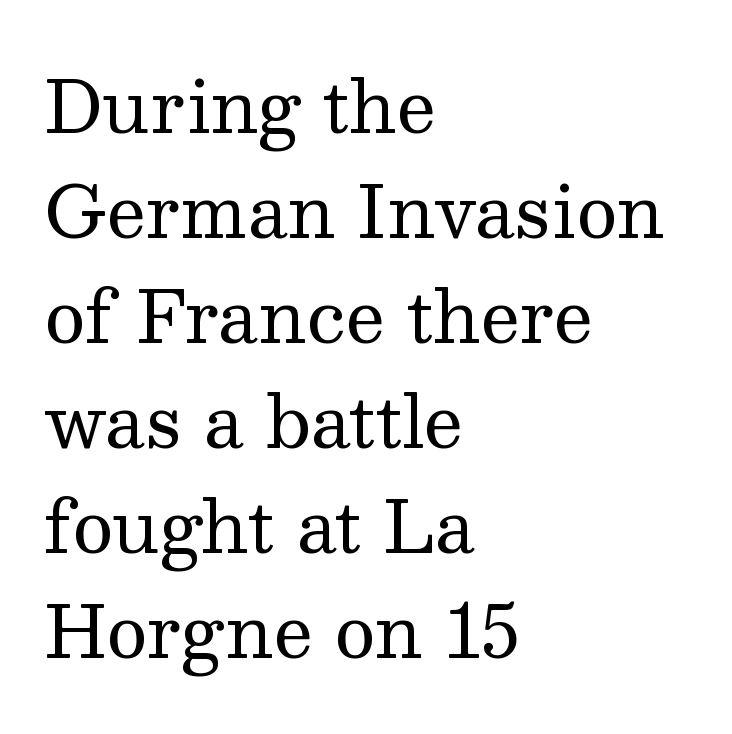
The image shows 71 px regular-weight serif type, upright; set left-aligned, normal line spacing (1.48x), normal letter spacing, not underlined; medium stroke contrast and a medium x-height.
